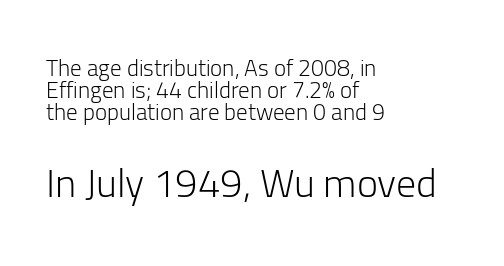
Q: Is the text bold? A: No.
Q: Is the text italic (slanted)? A: No, it is upright.
Q: Is the typeface a serif or a sans-serif typeface? A: Sans-serif.
Q: Is the text underlined? A: No.
Q: How is the paragraph aligned? A: Left-aligned.
Q: Is the spacing between letters normal or unusually wide? A: Normal.
Q: Is the spacing between lines tight, normal or loose? A: Tight.
Q: Which block of text is set in a larger size, the first (top) or the second (bottom)? A: The second (bottom) one.
Q: Width (condensed, normal, or wide)? A: Normal.
Q: Stroke contrast? A: Low.
Q: x-height? A: Medium.
Q: Monospaced? A: No.
